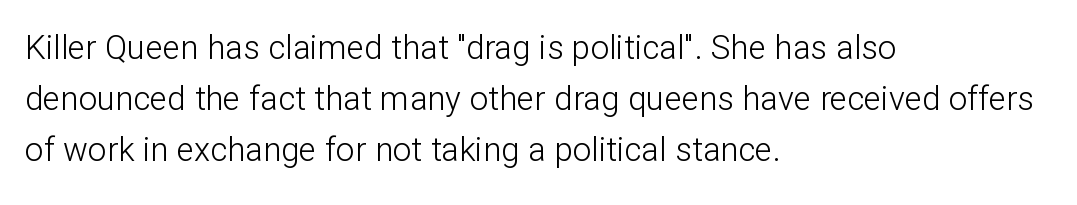
{"serif": "no", "italic": "no", "bold": "no", "weight": "light", "width": "normal", "stroke_contrast": "low", "x_height": "medium", "monospaced": "no", "underline": "no", "align": "left", "line_spacing": "normal", "line_spacing_ratio": 1.55, "letter_spacing": "normal", "letter_spacing_em": 0.0, "glyph_px": 33}
